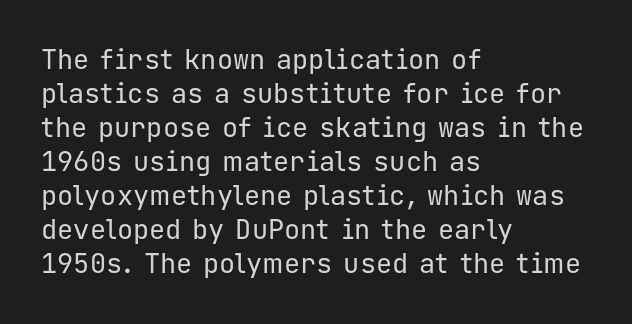
{"italic": "no", "bold": "no", "underline": "no", "align": "left", "line_spacing": "normal", "line_spacing_ratio": 1.26, "letter_spacing": "normal", "letter_spacing_em": 0.0, "glyph_px": 27}
